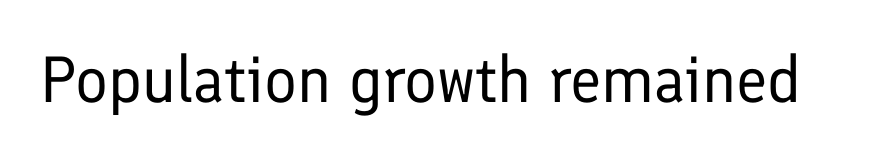
You can tell it's not italic because the verticals are truly vertical. Think of a printed novel: that variable character pitch is what you see here. This rendering employs a face without finishing strokes, i.e., a sans-serif. The area under the type is left untouched. On a weight scale, this lands at 450 or below.
